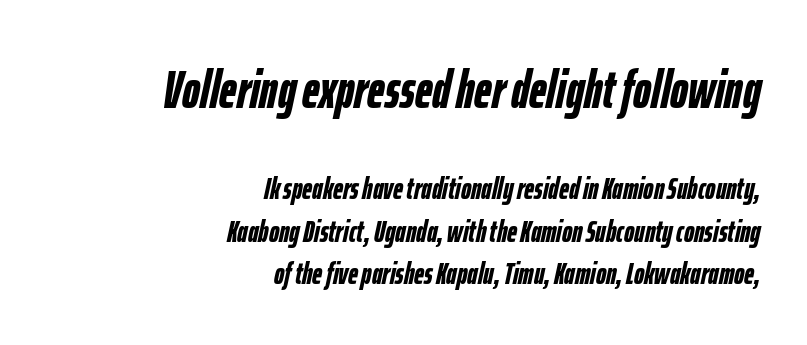
Q: Is the text bold? A: Yes.
Q: Is the text italic (slanted)? A: Yes, it leans right by about 12 degrees.
Q: Is the text underlined? A: No.
Q: How is the paragraph aligned? A: Right-aligned.
Q: Is the spacing between letters normal or unusually wide? A: Normal.
Q: Is the spacing between lines tight, normal or loose? A: Normal.
Q: Which block of text is set in a larger size, the first (top) or the second (bottom)? A: The first (top) one.
Q: Width (condensed, normal, or wide)? A: Condensed.
Q: Stroke contrast? A: Low.
Q: x-height? A: Medium.
Q: Monospaced? A: No.
